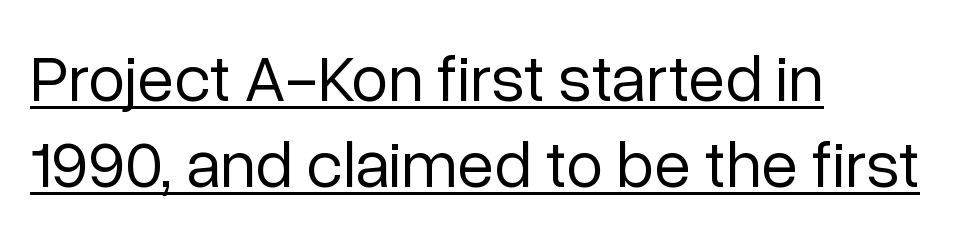
Style check: upright. I'd call this a sans setting — the letters go barefoot. The face used here is rendered with its standard letterfit. The compositor pushed each line to the left boundary. These lines are rendered in a variable-pitch font. One glance says typical: line gaps are just what's usual.
